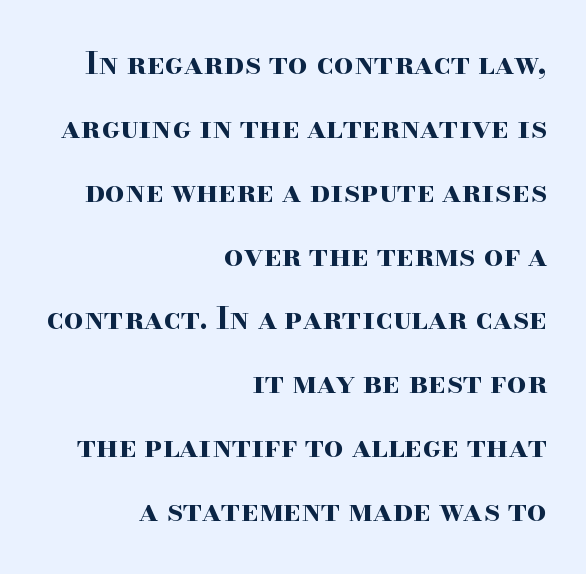
{"serif": "yes", "italic": "no", "bold": "yes", "weight": "bold", "width": "wide", "stroke_contrast": "high", "x_height": "small", "monospaced": "no", "underline": "no", "align": "right", "line_spacing": "loose", "line_spacing_ratio": 2.06, "letter_spacing": "normal", "letter_spacing_em": 0.0, "glyph_px": 31}
